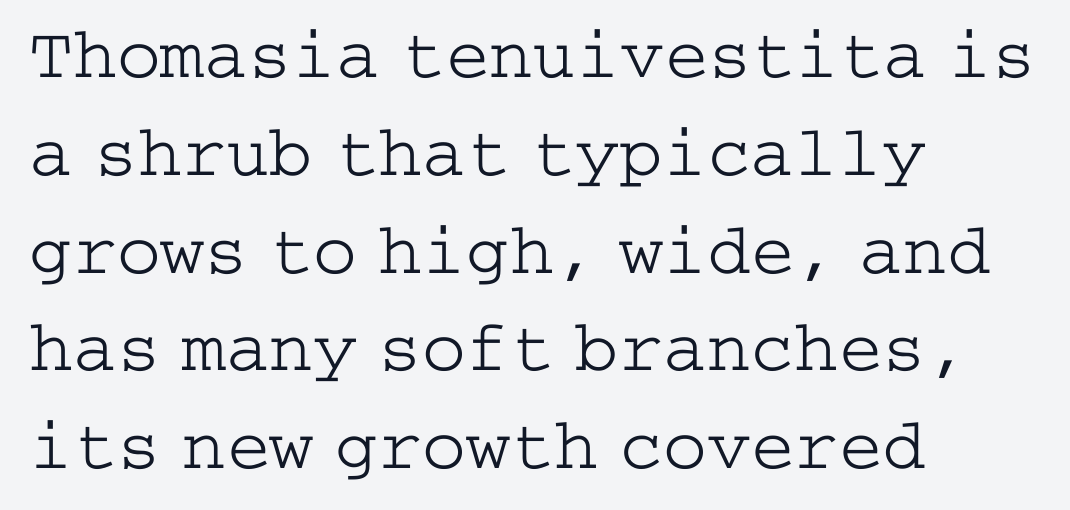
Q: Is the text bold? A: No.
Q: Is the text italic (slanted)? A: No, it is upright.
Q: Is the typeface a serif or a sans-serif typeface? A: Serif.
Q: Is the text underlined? A: No.
Q: How is the paragraph aligned? A: Left-aligned.
Q: Is the spacing between letters normal or unusually wide? A: Normal.
Q: Is the spacing between lines tight, normal or loose? A: Normal.
Q: Width (condensed, normal, or wide)? A: Wide.
Q: Stroke contrast? A: Low.
Q: x-height? A: Medium.
